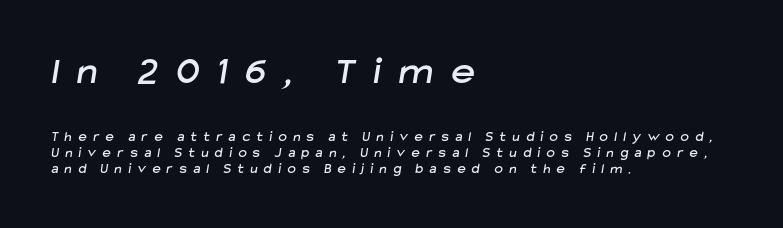
Observe the absence of serifs on each vertical stroke in this sample. Whoever set this chose condensed vertical rhythm over breathing room. There is plenty of visible air inserted between adjacent glyphs. The more generous point size was reserved for the upper chunk.
